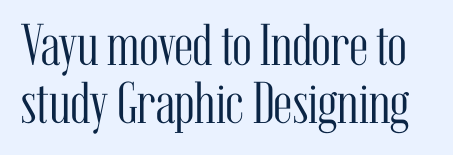
Q: Is the text bold? A: No.
Q: Is the text italic (slanted)? A: No, it is upright.
Q: Is the typeface a serif or a sans-serif typeface? A: Serif.
Q: Is the text underlined? A: No.
Q: Is the spacing between letters normal or unusually wide? A: Normal.
Q: Is the spacing between lines tight, normal or loose? A: Tight.
Q: Width (condensed, normal, or wide)? A: Condensed.
Q: Stroke contrast? A: Medium.
Q: x-height? A: Medium.
Q: Monospaced? A: No.
